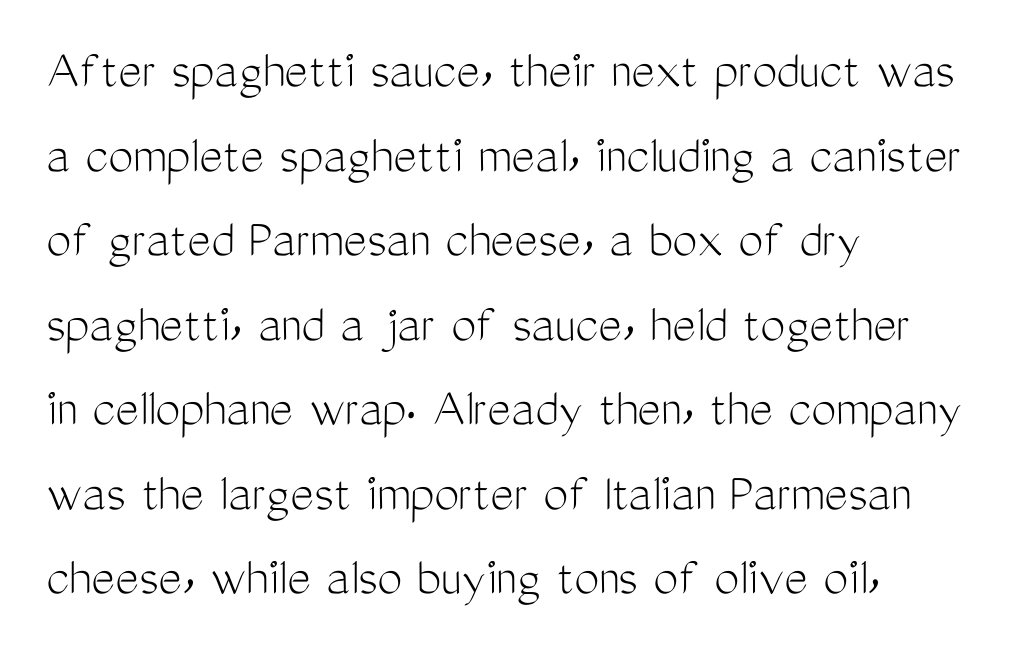
{"serif": "no", "italic": "no", "bold": "no", "weight": "light", "width": "condensed", "stroke_contrast": "medium", "x_height": "medium", "monospaced": "no", "underline": "no", "align": "left", "line_spacing": "normal", "line_spacing_ratio": 1.51, "letter_spacing": "normal", "letter_spacing_em": 0.0, "glyph_px": 56}
